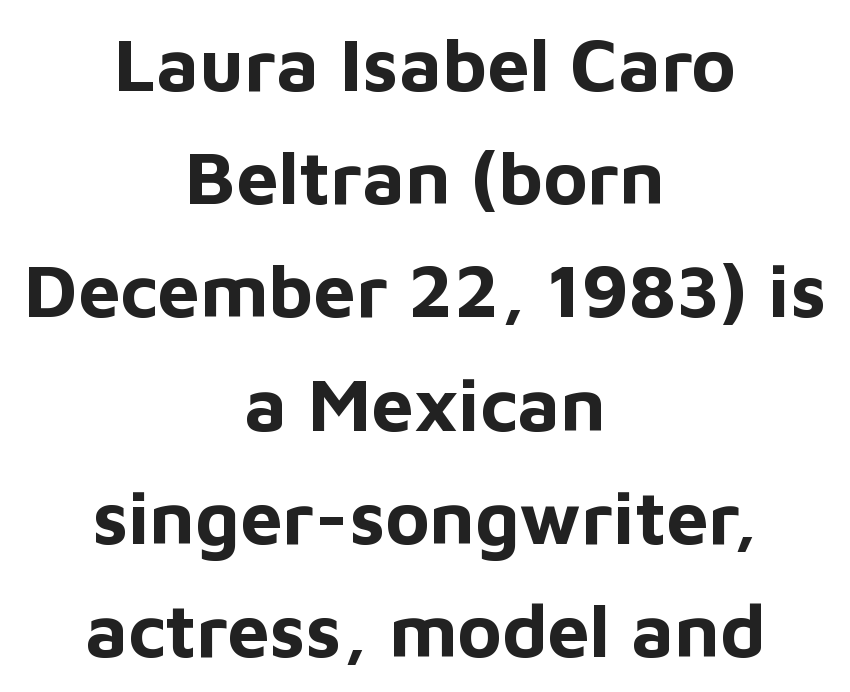
The image shows 75 px bold sans-serif type, upright; set centered, normal line spacing (1.51x), normal letter spacing, not underlined; low stroke contrast and a medium x-height.
